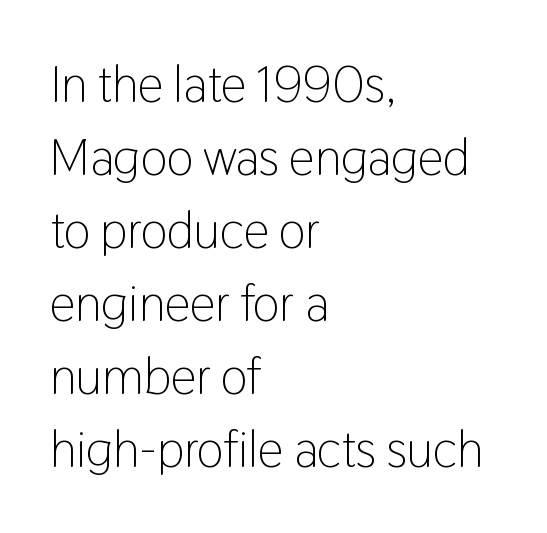
The image shows 51 px light, condensed sans-serif type, upright; set left-aligned, normal line spacing (1.43x), normal letter spacing, not underlined; low stroke contrast and a medium x-height.
